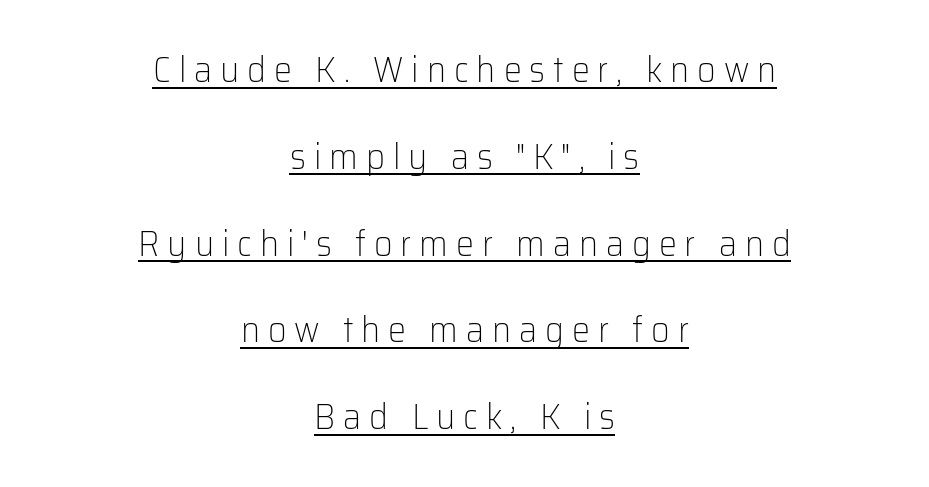
The image shows 36 px light sans-serif type, upright; set centered, loose line spacing (2.41x), unusually wide letter spacing (+0.22 em), underlined; low stroke contrast and a medium x-height.
